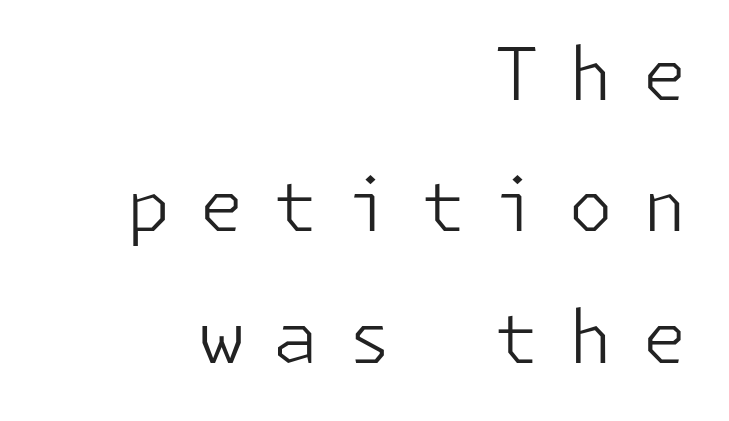
Glyph-to-glyph distance is far greater than everyday printed text. The letters stand upright; this is a roman face. Are there feet on the stems? There aren't — it's a sans. The setting favours the right margin, as signatures and pull-quotes sometimes do. The strip under each line holds only bare page. Stem width sits at or under what a default text font uses.
